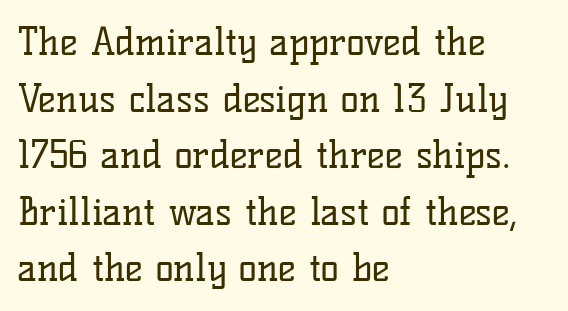
A typesetter would call this leading conventional body-copy spacing. One-word summary of the alignment: left. Observe the serifs anchoring each vertical stroke in this sample. Ordinary non-slanted type is in use.
